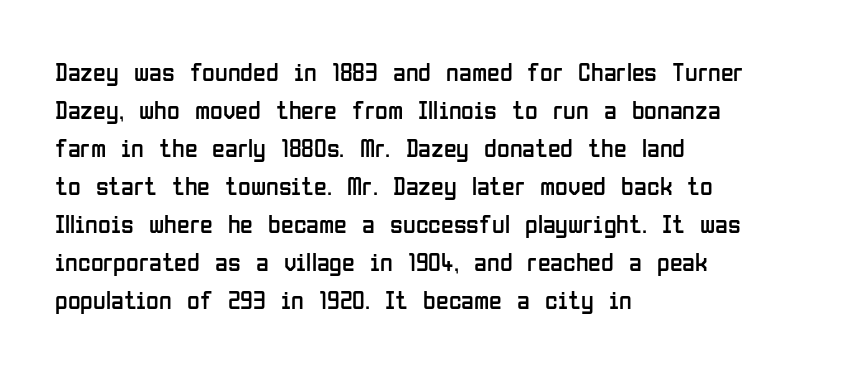
{"italic": "no", "bold": "no", "underline": "no", "align": "left", "line_spacing": "normal", "line_spacing_ratio": 1.46, "letter_spacing": "normal", "letter_spacing_em": 0.0, "glyph_px": 26}
